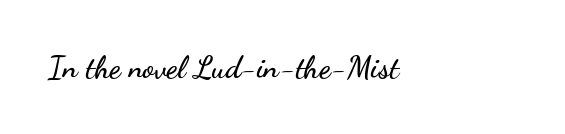
The image shows 31 px wide sans-serif type; set left-aligned, normal letter spacing, not underlined; low stroke contrast and a small x-height.
